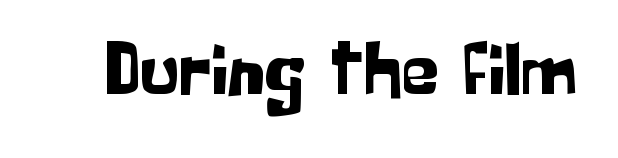
Q: Is the text italic (slanted)? A: No, it is upright.
Q: Is the typeface a serif or a sans-serif typeface? A: Sans-serif.
Q: Is the text underlined? A: No.
Q: Is the spacing between letters normal or unusually wide? A: Normal.
Q: Width (condensed, normal, or wide)? A: Normal.
Q: Stroke contrast? A: Low.
Q: x-height? A: Medium.
Q: Monospaced? A: No.
